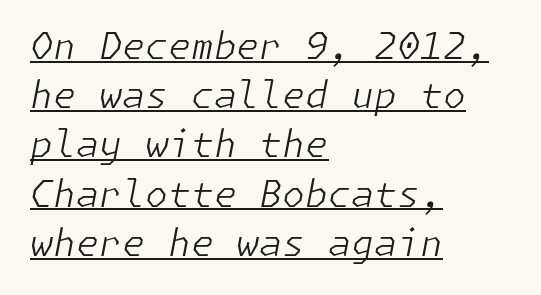
{"italic": "yes", "lean": "right", "slant_degrees": 11, "bold": "no", "weight": "light", "width": "normal", "stroke_contrast": "low", "x_height": "medium", "underline": "yes", "align": "left", "line_spacing": "normal", "line_spacing_ratio": 1.33, "letter_spacing": "normal", "letter_spacing_em": 0.0, "glyph_px": 37}
